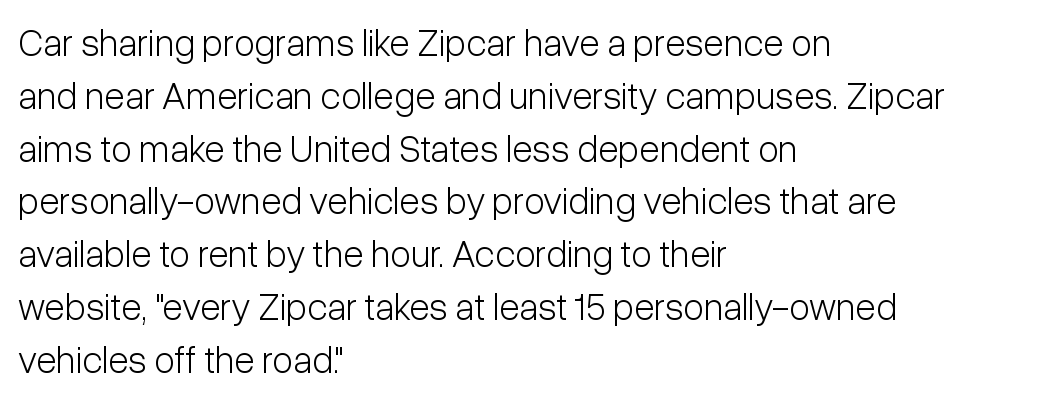
Q: Is the text bold? A: No.
Q: Is the text italic (slanted)? A: No, it is upright.
Q: Is the typeface a serif or a sans-serif typeface? A: Sans-serif.
Q: Is the text underlined? A: No.
Q: How is the paragraph aligned? A: Left-aligned.
Q: Is the spacing between letters normal or unusually wide? A: Normal.
Q: Is the spacing between lines tight, normal or loose? A: Normal.
Q: Width (condensed, normal, or wide)? A: Condensed.
Q: Stroke contrast? A: Low.
Q: x-height? A: Medium.
Q: Monospaced? A: No.
